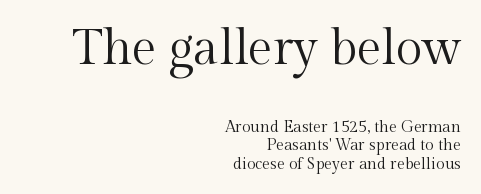
Q: Is the text bold? A: No.
Q: Is the text italic (slanted)? A: No, it is upright.
Q: Is the typeface a serif or a sans-serif typeface? A: Serif.
Q: Is the text underlined? A: No.
Q: How is the paragraph aligned? A: Right-aligned.
Q: Is the spacing between letters normal or unusually wide? A: Normal.
Q: Which block of text is set in a larger size, the first (top) or the second (bottom)? A: The first (top) one.
Q: Width (condensed, normal, or wide)? A: Normal.
Q: x-height? A: Medium.
Q: Monospaced? A: No.
